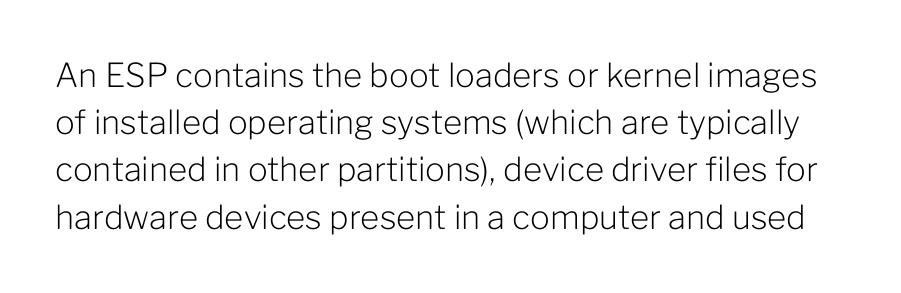
The image shows 33 px light sans-serif type, upright; set normal line spacing (1.43x), normal letter spacing, not underlined; low stroke contrast and a medium x-height.
